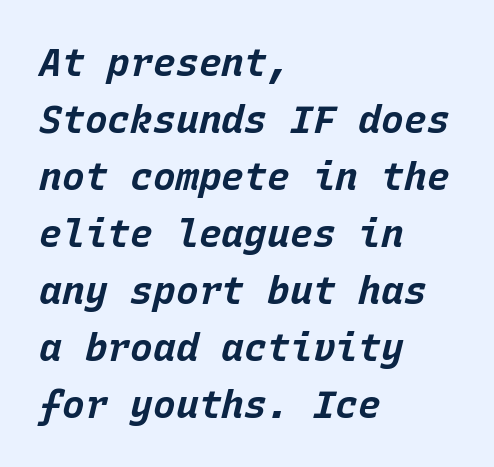
Would a proofreader flag this as italicized? Yes. Has an underline been added? It has not. This sample has the even, mechanical cadence of fixed-width lettering. All the whitespace from short lines collects on the right. Look at the tracking — it's just the regular setting, nothing added. Summary of weight: heavy, a full bold.
